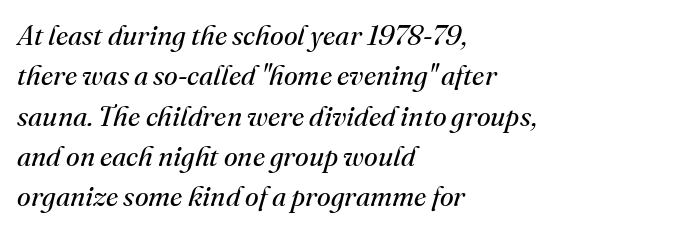
The image shows 28 px regular-weight serif type, italic (leaning right); set left-aligned, normal line spacing (1.44x), normal letter spacing, not underlined; medium stroke contrast and a small x-height.
